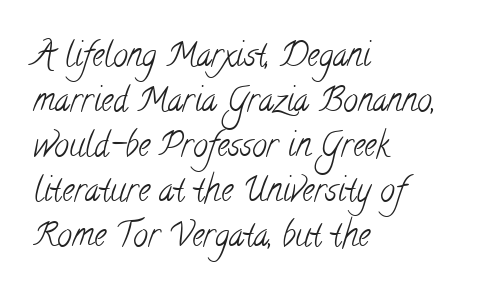
{"serif": "yes", "bold": "no", "weight": "light", "width": "condensed", "stroke_contrast": "low", "x_height": "small", "monospaced": "no", "underline": "no", "align": "left", "line_spacing": "normal", "line_spacing_ratio": 1.36, "letter_spacing": "normal", "letter_spacing_em": 0.0, "glyph_px": 33}
